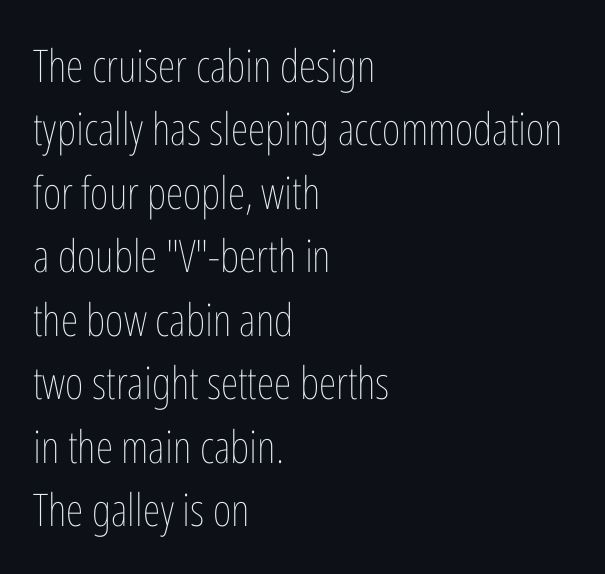
Letter spacing: default. Leading: standard. A typesetter would call this proportional, since set widths differ per character. This is not heavy type; no bold has been used. Casual observation: everything's shoved over to the left.
